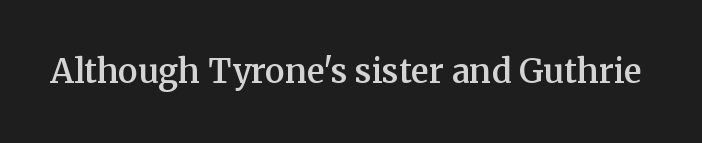
{"serif": "yes", "italic": "no", "bold": "semi", "weight": "semibold", "width": "normal", "stroke_contrast": "medium", "x_height": "medium", "monospaced": "no", "underline": "no", "letter_spacing": "normal", "letter_spacing_em": 0.0, "glyph_px": 33}
